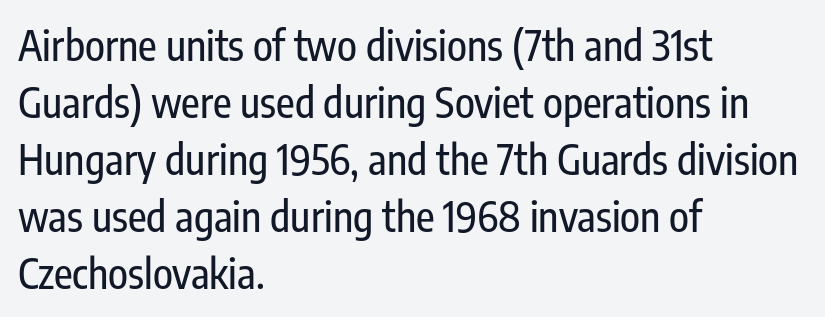
The image shows 41 px condensed sans-serif type, upright; set left-aligned, normal line spacing (1.39x), normal letter spacing, not underlined; low stroke contrast and a medium x-height.
